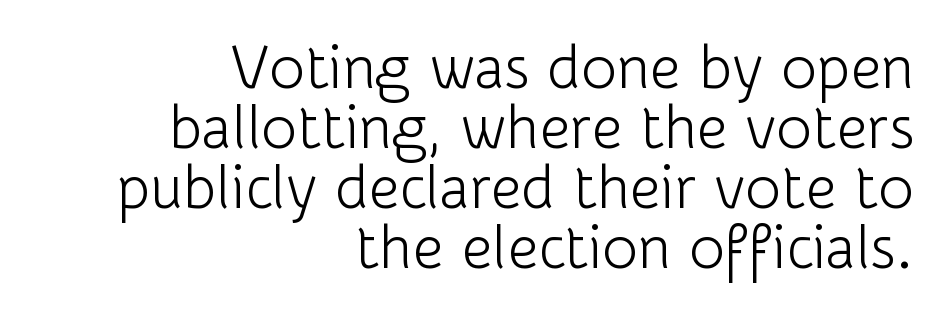
{"serif": "no", "italic": "no", "bold": "no", "weight": "light", "width": "normal", "stroke_contrast": "low", "x_height": "medium", "monospaced": "no", "underline": "no", "align": "right", "line_spacing": "tight", "line_spacing_ratio": 1.0, "letter_spacing": "normal", "letter_spacing_em": 0.0, "glyph_px": 60}
